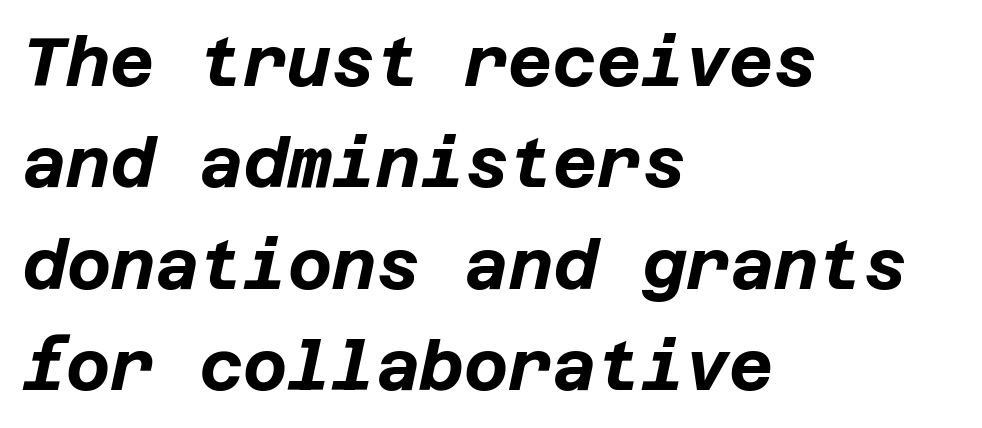
Q: Is the text bold? A: Yes.
Q: Is the text italic (slanted)? A: Yes, it leans right by about 12 degrees.
Q: Is the text underlined? A: No.
Q: How is the paragraph aligned? A: Left-aligned.
Q: Is the spacing between letters normal or unusually wide? A: Normal.
Q: Is the spacing between lines tight, normal or loose? A: Normal.
Q: Width (condensed, normal, or wide)? A: Normal.
Q: Stroke contrast? A: Low.
Q: x-height? A: Large.
